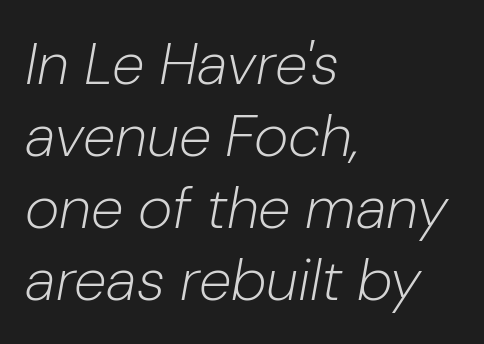
Each row of text sits above clean, open space. Layout note: lines flush left. Do the characters align in a grid? No, the font is proportional. The face used here is rendered with its standard letterfit. The typeface has the unassuming heft of standard copy or less. The glyphs look as if they've been sheared to an angle.
